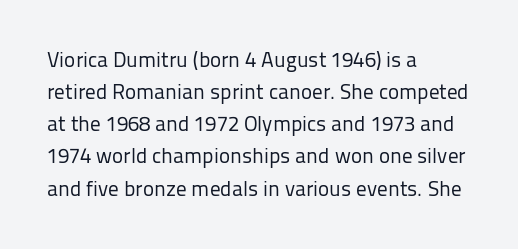
{"italic": "no", "bold": "no", "underline": "no", "align": "left", "line_spacing": "normal", "line_spacing_ratio": 1.53, "letter_spacing": "normal", "letter_spacing_em": 0.0, "glyph_px": 21}
